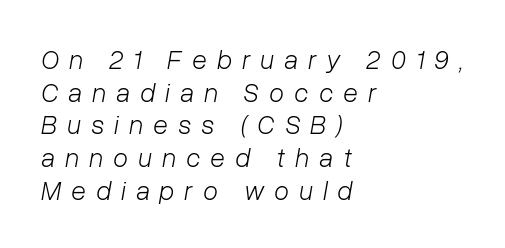
{"italic": "yes", "lean": "right", "slant_degrees": 10, "bold": "no", "underline": "no", "align": "left", "line_spacing_ratio": 1.21, "letter_spacing": "wide", "letter_spacing_em": 0.38, "glyph_px": 27}
